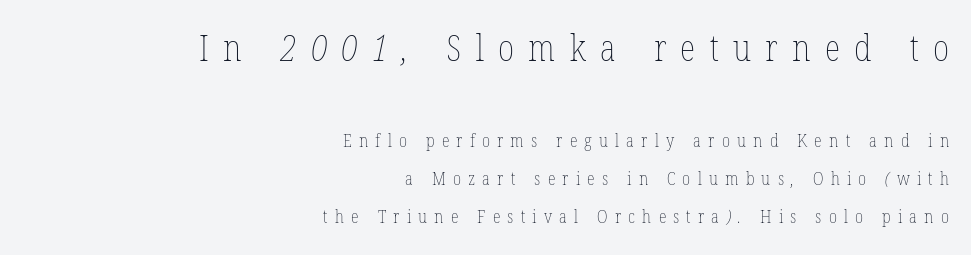
You could not count columns in this text — the font is proportionally spaced. You could fit nearly another row in the gap between these rows. In CSS terms this would be text-align: right. Weight: regular or lighter. Reading top to bottom, the characters get smaller at the block break. You could only call the tracking loose — the letters float apart.
